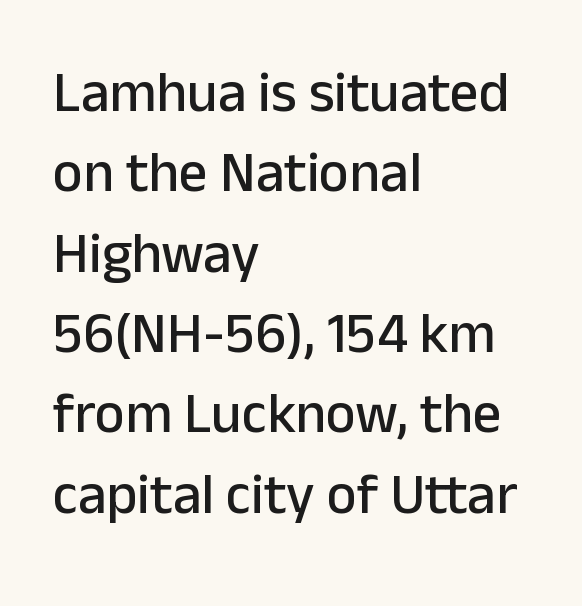
Do the characters align in a grid? No, the font is proportional. Is this a sans? Yes — the strokes have no serifs. The letterforms sit shoulder to shoulder at normal distance. Underline: absent.
